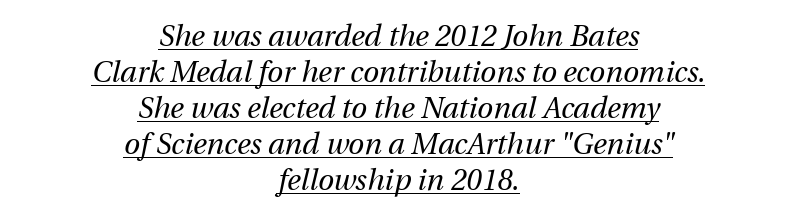
Q: Is the text bold? A: No.
Q: Is the text italic (slanted)? A: Yes, it leans right by about 13 degrees.
Q: Is the text underlined? A: Yes.
Q: How is the paragraph aligned? A: Centered.
Q: Is the spacing between letters normal or unusually wide? A: Normal.
Q: Width (condensed, normal, or wide)? A: Normal.
Q: Stroke contrast? A: Medium.
Q: x-height? A: Medium.
Q: Monospaced? A: No.
